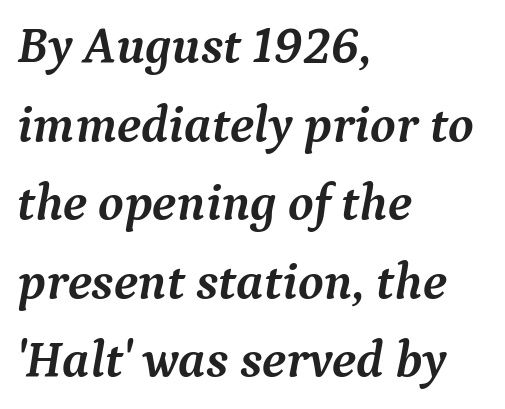
The image shows 52 px semibold serif type, italic (leaning right); set left-aligned, normal line spacing (1.51x), normal letter spacing, not underlined; medium stroke contrast and a medium x-height.
